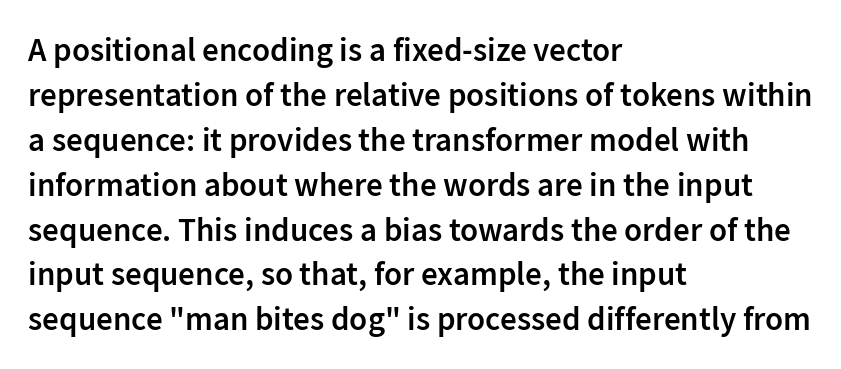
This rendering leaves character spacing at its baseline value. Notice the strokes are somewhat thickened but not fully heavy: this is a semibold. Each line starts at the same left margin while the right side varies. The space directly below the letters is spotless. When letters stand straight like this, we call the style roman or upright. The passage shown stacks its lines at a standard gap.
